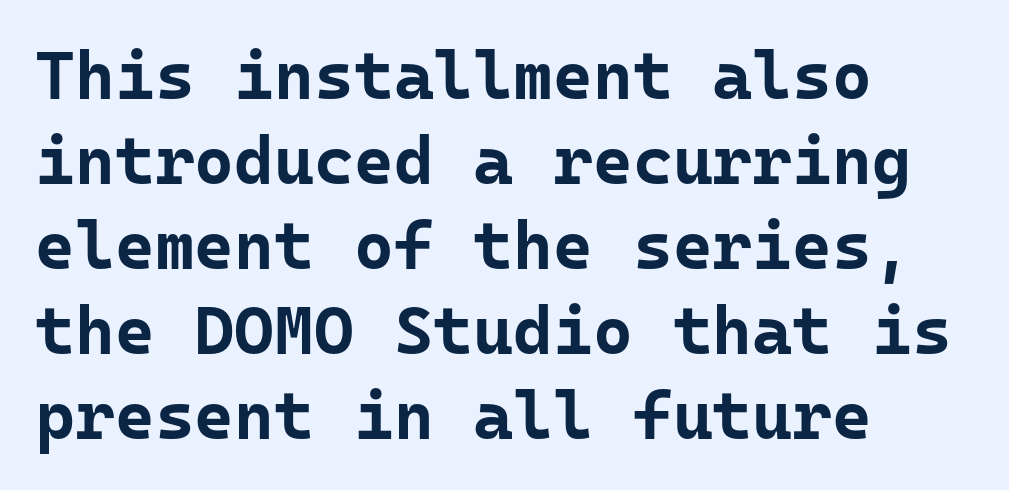
Q: Is the text bold? A: Yes.
Q: Is the text italic (slanted)? A: No, it is upright.
Q: Is the typeface a serif or a sans-serif typeface? A: Sans-serif.
Q: Is the text underlined? A: No.
Q: How is the paragraph aligned? A: Left-aligned.
Q: Is the spacing between letters normal or unusually wide? A: Normal.
Q: Is the spacing between lines tight, normal or loose? A: Normal.
Q: Width (condensed, normal, or wide)? A: Normal.
Q: Stroke contrast? A: Low.
Q: x-height? A: Medium.
Q: Monospaced? A: Yes.
